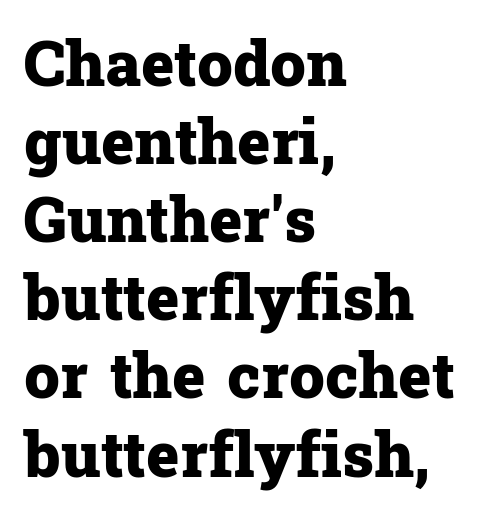
The passage shown is typed in a proportional face where columns would drift. If you drew a ruler down the left edge, every line would touch it. The specimen omits any rule beneath the text block's lines. Glyph-to-glyph distance matches everyday printed text.
